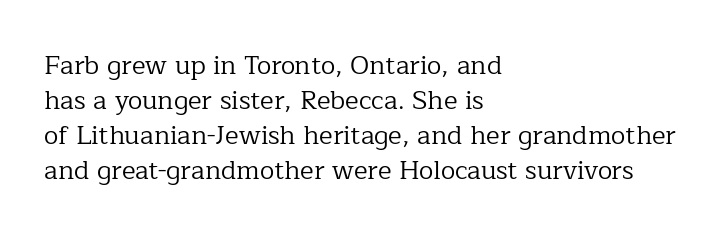
The strip under each line holds only bare page. Short note: letters normally spaced. The axis of the letterforms is exactly vertical. Line spacing here is normal. The rendering anchors every line to the left-hand side.
